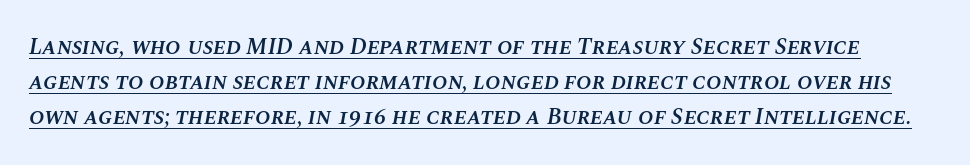
The image shows 23 px text type, italic (leaning right); set normal line spacing (1.53x), normal letter spacing, underlined.
